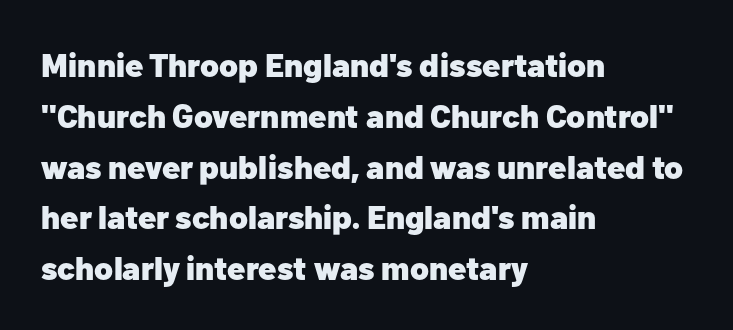
The image shows 33 px heavy sans-serif type, upright; set left-aligned, normal line spacing (1.54x), normal letter spacing, not underlined; low stroke contrast and a medium x-height.
